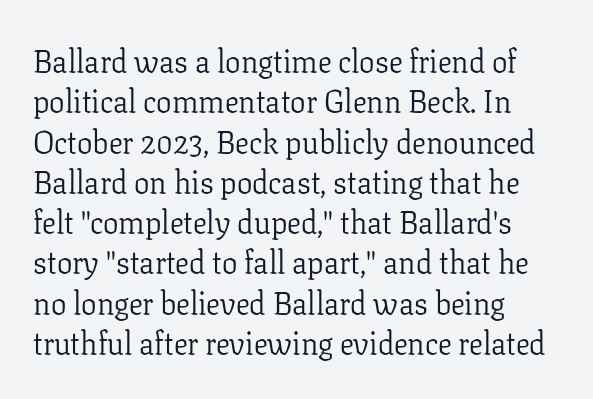
This is not heavy type; no bold has been used. One glance says typical: line gaps are just what's usual. Nothing unusual about the tracking: characters are spaced as the font intends. Do the letters lean? They stand straight. Spacing verdict: proportional, widths tailored to each character. A student would call this left alignment; a typographer would say flush left, rag right.
